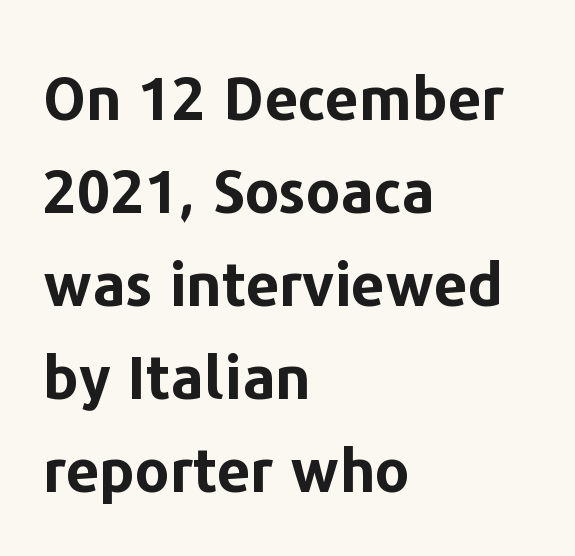
{"serif": "no", "italic": "no", "bold": "yes", "weight": "bold", "width": "normal", "stroke_contrast": "low", "x_height": "medium", "monospaced": "no", "underline": "no", "align": "left", "line_spacing": "normal", "line_spacing_ratio": 1.55, "letter_spacing": "normal", "letter_spacing_em": 0.0, "glyph_px": 60}
